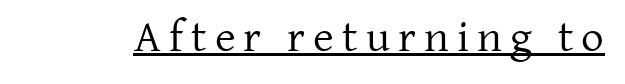
Q: Is the text bold? A: No.
Q: Is the text italic (slanted)? A: No, it is upright.
Q: Is the typeface a serif or a sans-serif typeface? A: Serif.
Q: Is the text underlined? A: Yes.
Q: Width (condensed, normal, or wide)? A: Normal.
Q: Stroke contrast? A: Low.
Q: x-height? A: Medium.
Q: Monospaced? A: No.
